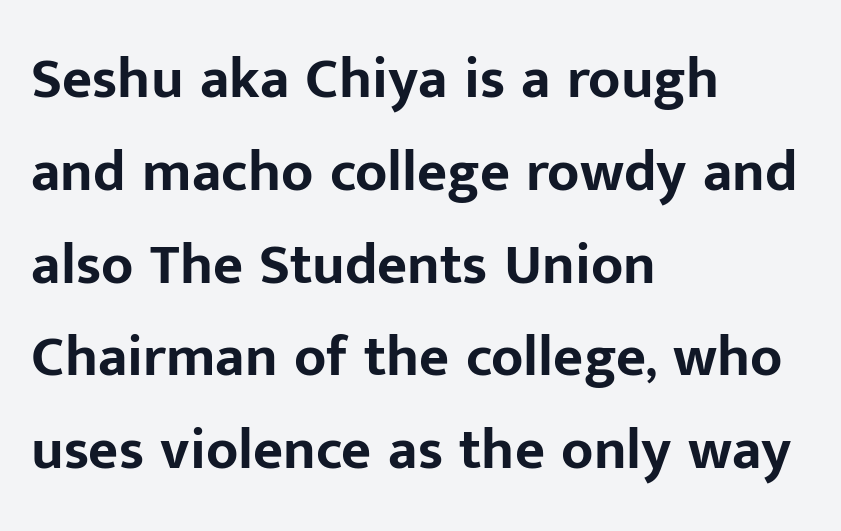
The image shows 58 px bold sans-serif type, upright; set left-aligned, normal line spacing (1.6x), normal letter spacing, not underlined; low stroke contrast and a medium x-height.
